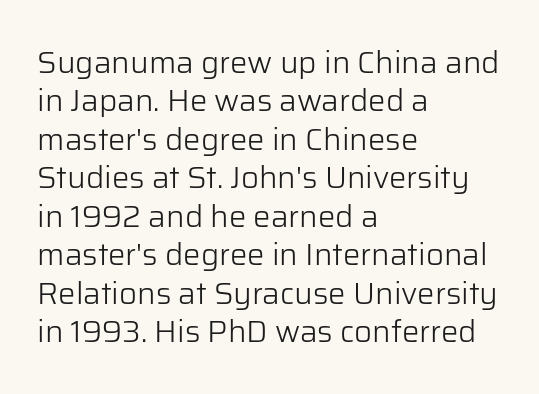
Leftover space on each line is placed entirely after the last word. The letterforms sit at book weight or below. You can tell it's not italic because the verticals are truly vertical. The glyphs are unaccompanied by any horizontal stroke below them. Regarding serifs, this sample does without them.
